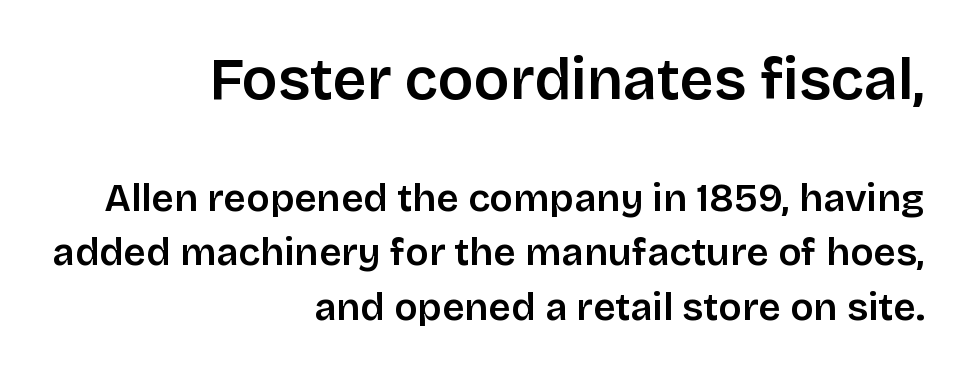
This is the regular roman posture of the typeface. The rendering anchors every line to the right-hand side. Just letters on the line, the space beneath them empty. Observe the ordinary spacing: letters are neighbours, not strangers. Nothing sits at the stroke ends, so this counts as sans-serif. The letters in the upper block stand taller than those in the block below.
